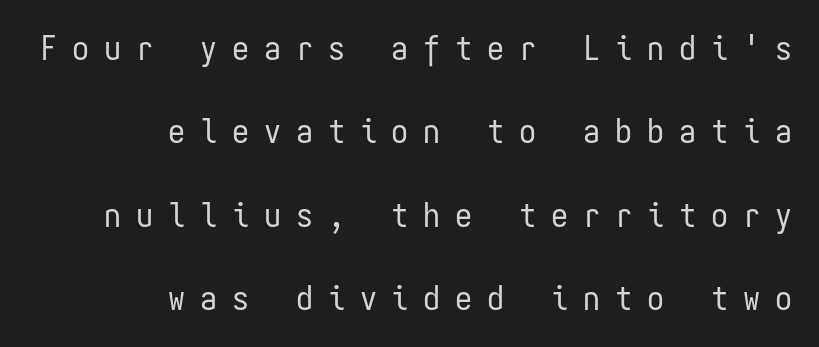
Widely set lines give the paragraph a tall, airy silhouette. Caption: face not bold, strokes unweighted. The face used here is monospaced, like something from a code editor. The foot of each line stays bare and open. The lines are quadded right.
